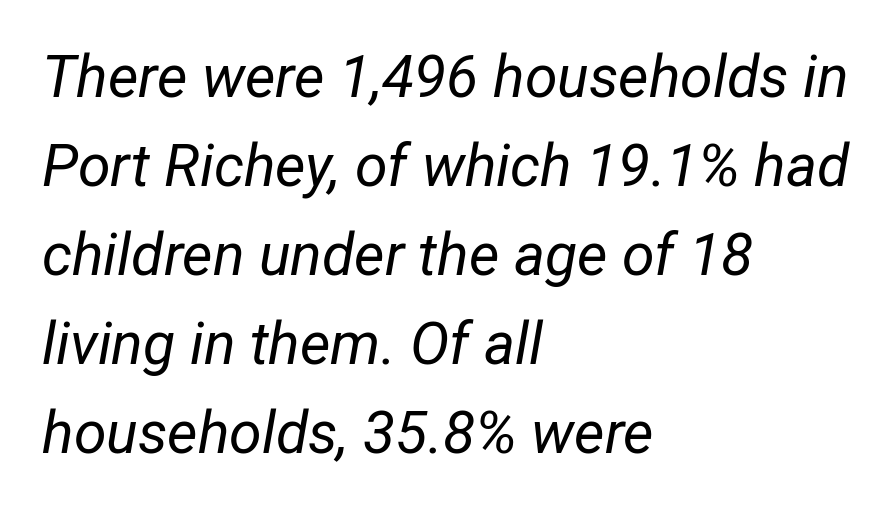
{"italic": "yes", "lean": "right", "slant_degrees": 12, "bold": "no", "weight": "regular", "width": "condensed", "stroke_contrast": "low", "x_height": "medium", "monospaced": "no", "underline": "no", "align": "left", "line_spacing": "normal", "line_spacing_ratio": 1.51, "letter_spacing": "normal", "letter_spacing_em": 0.0, "glyph_px": 59}
